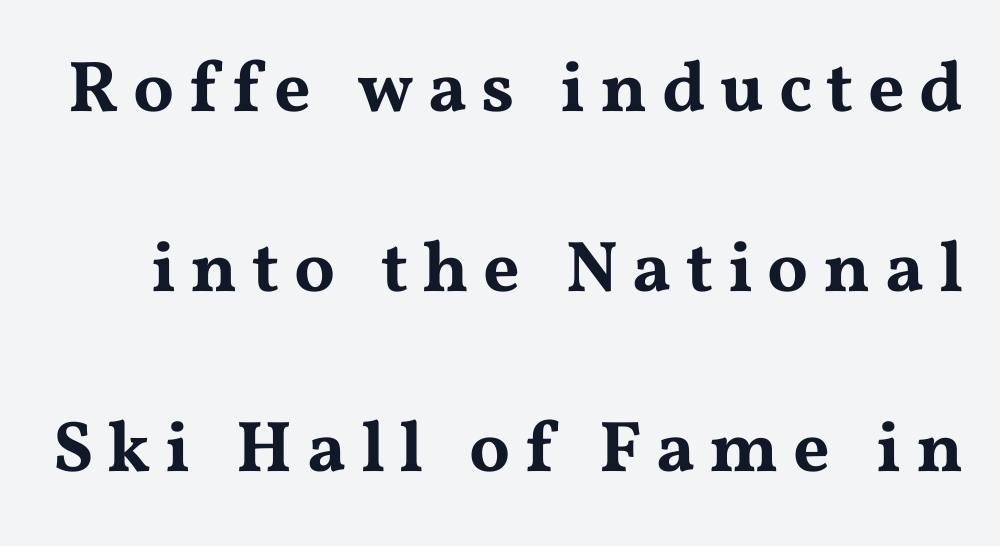
The image shows 72 px wide serif type, upright; set loose line spacing (2.5x), unusually wide letter spacing (+0.2 em), not underlined; medium stroke contrast and a medium x-height.
